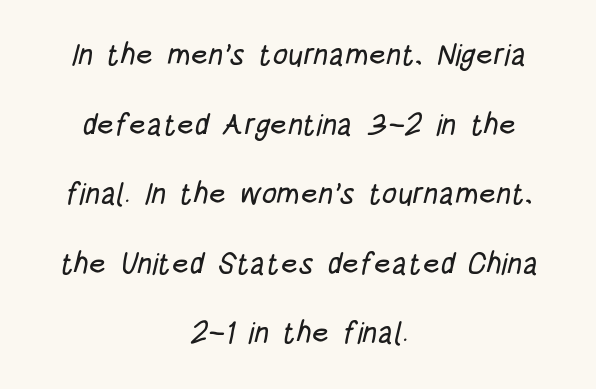
{"serif": "no", "width": "condensed", "stroke_contrast": "low", "x_height": "large", "monospaced": "no", "underline": "no", "align": "center", "line_spacing": "loose", "line_spacing_ratio": 2.32, "letter_spacing": "normal", "letter_spacing_em": 0.0, "glyph_px": 30}
